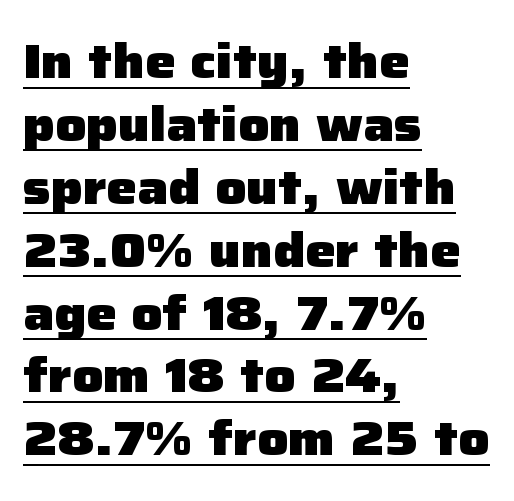
The image shows 48 px heavy sans-serif type, upright; set left-aligned, normal line spacing (1.31x), normal letter spacing, underlined; low stroke contrast and a medium x-height.
